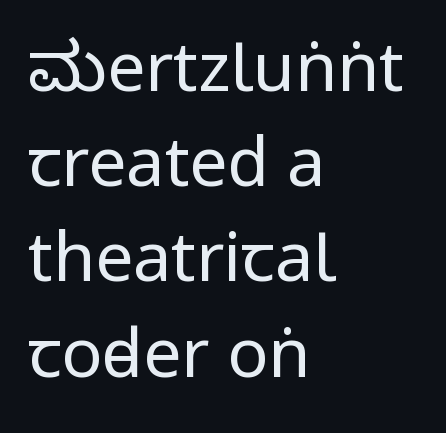
{"serif": "no", "italic": "no", "bold": "no", "weight": "regular", "width": "condensed", "stroke_contrast": "low", "x_height": "large", "monospaced": "no", "underline": "no", "align": "left", "line_spacing": "normal", "line_spacing_ratio": 1.4, "letter_spacing": "normal", "letter_spacing_em": 0.0, "glyph_px": 68}
